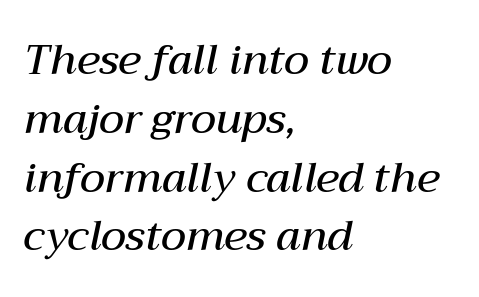
The image shows 42 px semibold type, italic (leaning right); set left-aligned, normal line spacing (1.4x), normal letter spacing, not underlined; medium stroke contrast and a medium x-height.
